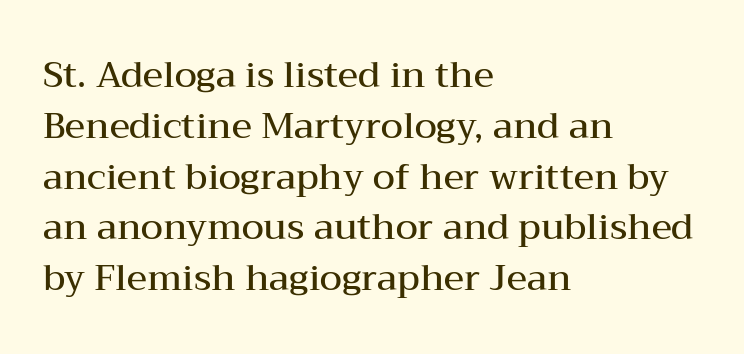
Q: Is the text bold? A: Semi-bold.
Q: Is the text italic (slanted)? A: No, it is upright.
Q: Is the typeface a serif or a sans-serif typeface? A: Serif.
Q: Is the text underlined? A: No.
Q: How is the paragraph aligned? A: Left-aligned.
Q: Is the spacing between letters normal or unusually wide? A: Normal.
Q: Is the spacing between lines tight, normal or loose? A: Normal.
Q: Width (condensed, normal, or wide)? A: Wide.
Q: Stroke contrast? A: Medium.
Q: x-height? A: Medium.
Q: Monospaced? A: No.
